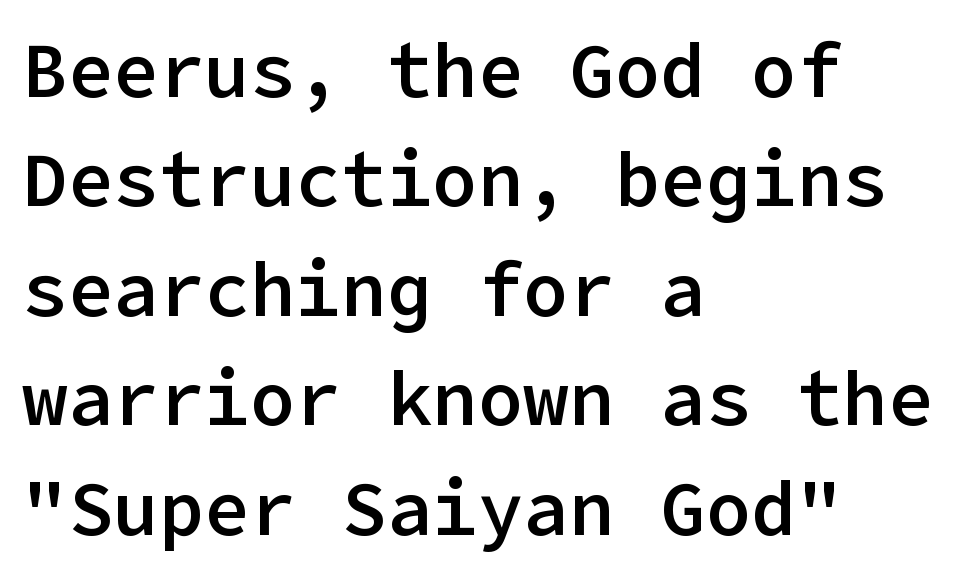
Q: Is the text bold? A: Semi-bold.
Q: Is the text italic (slanted)? A: No, it is upright.
Q: Is the typeface a serif or a sans-serif typeface? A: Sans-serif.
Q: Is the text underlined? A: No.
Q: How is the paragraph aligned? A: Left-aligned.
Q: Is the spacing between letters normal or unusually wide? A: Normal.
Q: Is the spacing between lines tight, normal or loose? A: Normal.
Q: Width (condensed, normal, or wide)? A: Normal.
Q: Stroke contrast? A: Low.
Q: x-height? A: Medium.
